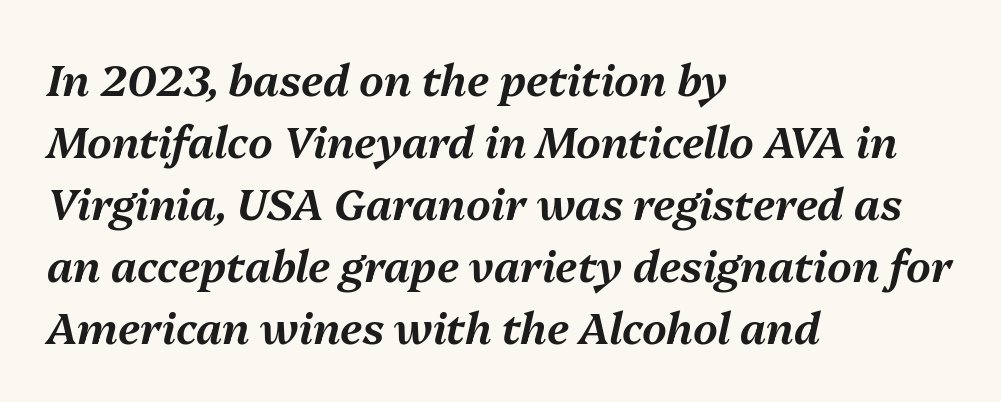
The block of text has a typical density, with ordinary space between rows. Think of a printed novel: that variable character pitch is what you see here. Caption: multi-line text, flush left, ragged right. This is oblique type, the kind used for emphasis or titles.
